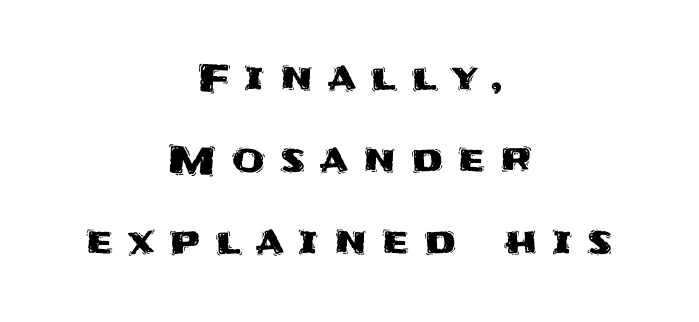
The setting favours the middle, as headings and verse often do. Is the letter spacing exaggerated? Yes — the characters are pushed far apart. Grotesque or geometric, the face here clearly has no serifs. Clear beneath every line of the passage. Compared with typical paragraphs, the rows here are farther apart. Here the designer chose a conventional face with non-uniform glyph widths.
